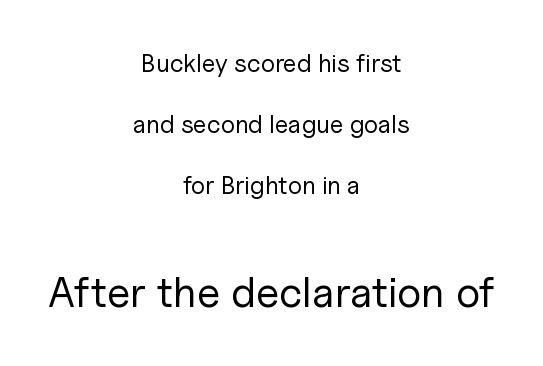
The image shows 43 px regular-weight sans-serif type, upright; set centered, loose line spacing (2.45x), normal letter spacing, not underlined; the second (bottom) block is 1.72x larger; low stroke contrast and a medium x-height.
